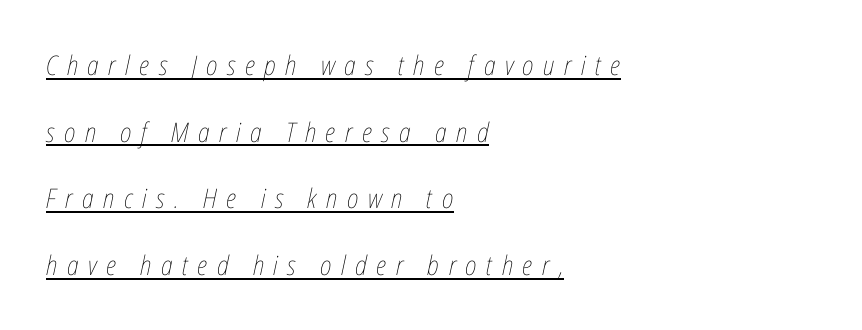
Emphasis-style slanted type is in use. The typesetter chose a ragged-right arrangement here. Stem width sits at or under what a default text font uses. Each line of the rendering has a horizontal stroke beneath the glyphs.
